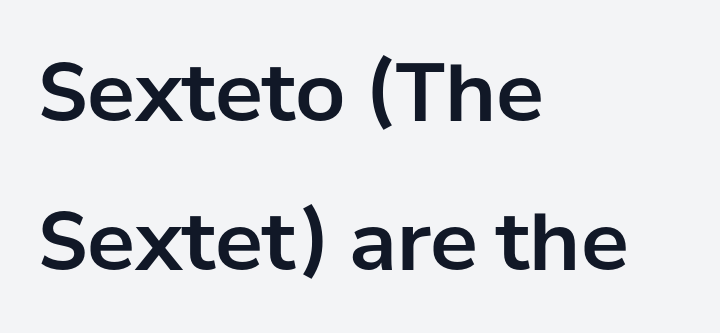
The image shows 80 px sans-serif type, upright; set left-aligned, line spacing 1.86x, normal letter spacing, not underlined; low stroke contrast and a medium x-height.
